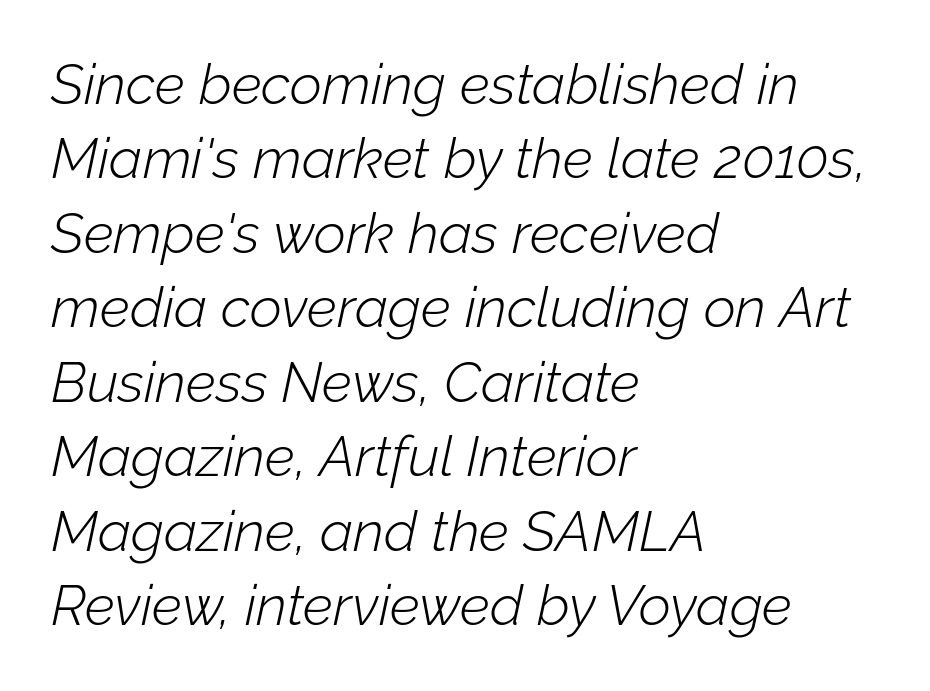
The image shows 56 px light type, italic (leaning right); set left-aligned, normal line spacing (1.33x), normal letter spacing, not underlined; low stroke contrast and a medium x-height.
